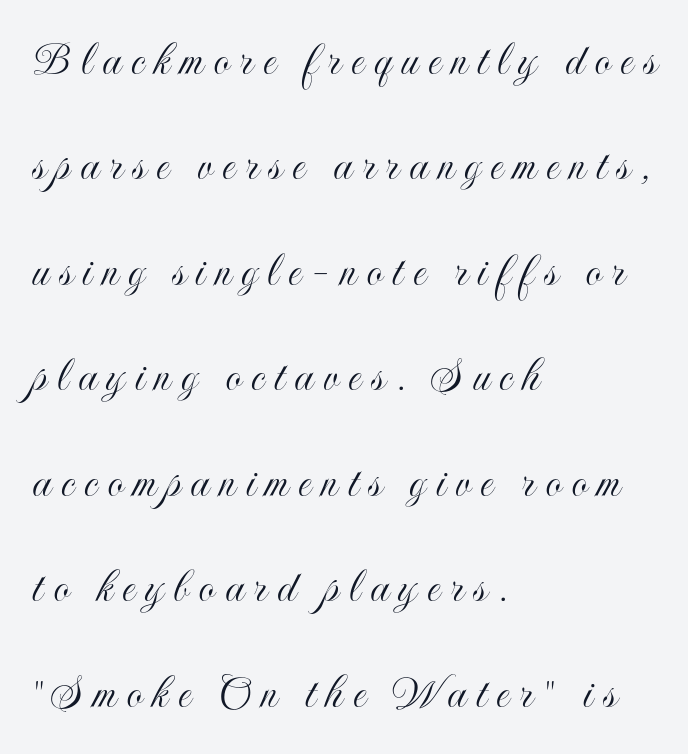
Q: Is the text italic (slanted)? A: Yes.
Q: Is the text underlined? A: No.
Q: How is the paragraph aligned? A: Left-aligned.
Q: Is the spacing between letters normal or unusually wide? A: Unusually wide.
Q: Is the spacing between lines tight, normal or loose? A: Loose.
Q: Width (condensed, normal, or wide)? A: Condensed.
Q: x-height? A: Small.
Q: Monospaced? A: No.
